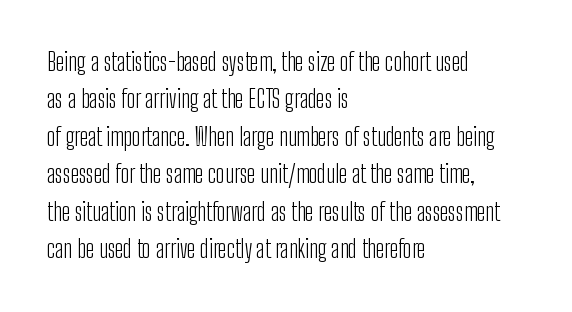
Q: Is the text bold? A: No.
Q: Is the text italic (slanted)? A: No, it is upright.
Q: Is the text underlined? A: No.
Q: How is the paragraph aligned? A: Left-aligned.
Q: Is the spacing between letters normal or unusually wide? A: Normal.
Q: Is the spacing between lines tight, normal or loose? A: Normal.
